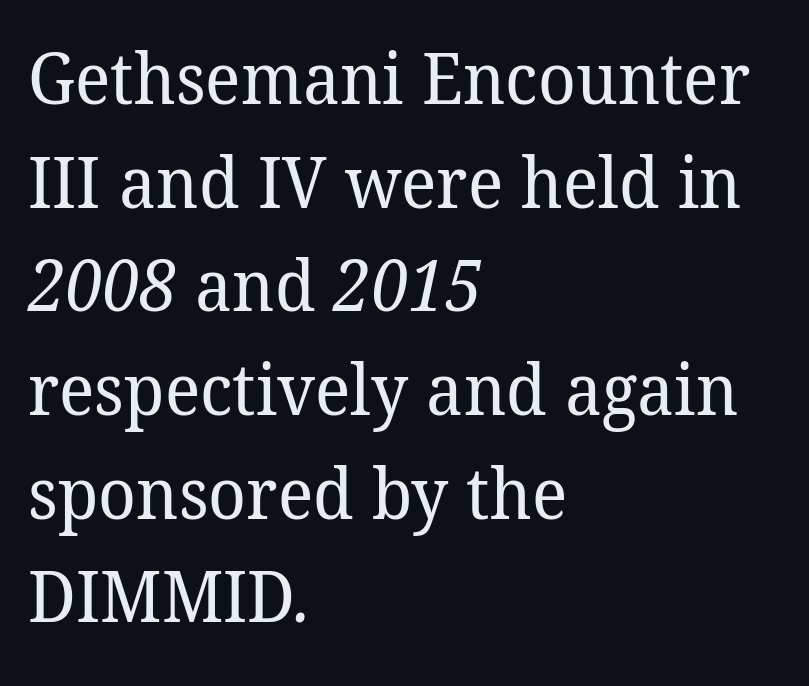
{"serif": "yes", "bold": "no", "weight": "regular", "width": "normal", "stroke_contrast": "low", "x_height": "medium", "monospaced": "no", "underline": "no", "align": "left", "line_spacing": "normal", "line_spacing_ratio": 1.46, "letter_spacing": "normal", "letter_spacing_em": 0.0, "glyph_px": 71}
